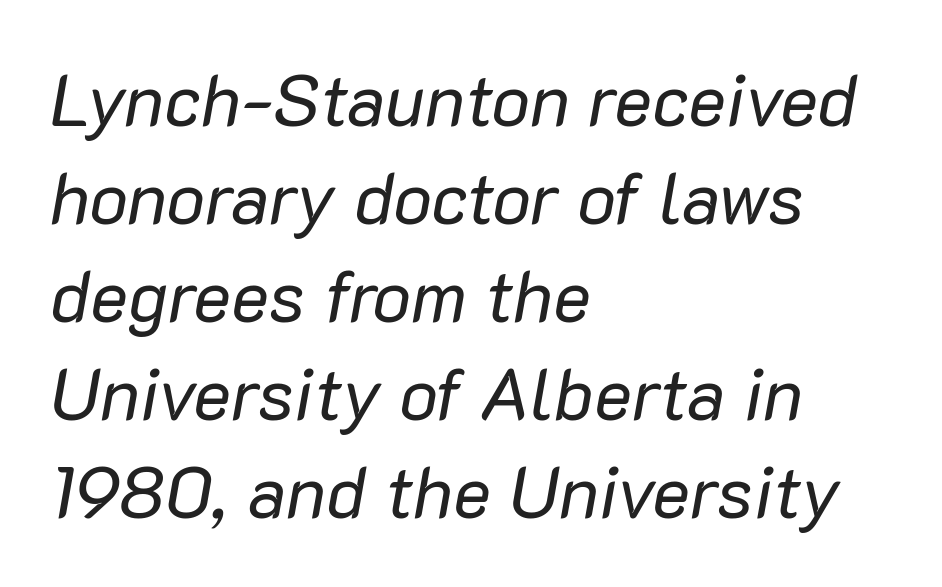
Q: Is the text bold? A: No.
Q: Is the text italic (slanted)? A: Yes, it leans right by about 10 degrees.
Q: Is the text underlined? A: No.
Q: How is the paragraph aligned? A: Left-aligned.
Q: Is the spacing between letters normal or unusually wide? A: Normal.
Q: Is the spacing between lines tight, normal or loose? A: Normal.
Q: Width (condensed, normal, or wide)? A: Normal.
Q: Stroke contrast? A: Low.
Q: x-height? A: Medium.
Q: Monospaced? A: No.
